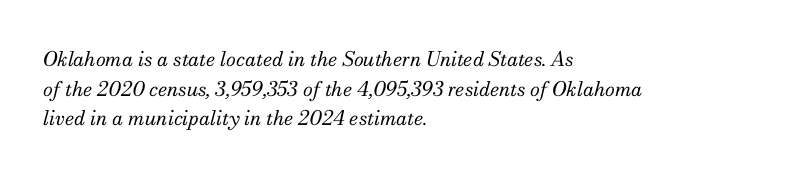
The baseline area is clear. The rendering applies a slant to the glyphs. Reading down the column, the eye jumps a familiar distance to each next line. No extra tracking has been applied to these lines. Weight class: somewhere from thin through regular. A classic flush-left, rag-right setting is used for this passage.
